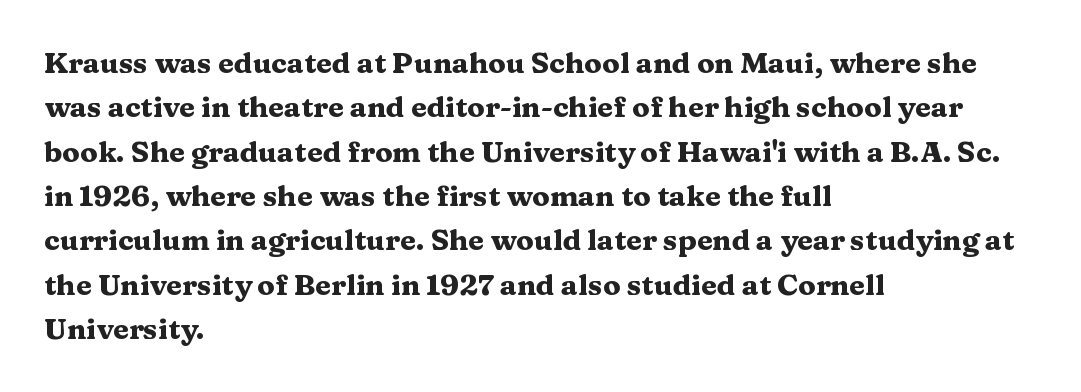
{"serif": "yes", "italic": "no", "bold": "yes", "weight": "heavy", "width": "wide", "stroke_contrast": "medium", "x_height": "medium", "monospaced": "no", "underline": "no", "align": "left", "line_spacing": "normal", "line_spacing_ratio": 1.53, "letter_spacing": "normal", "letter_spacing_em": 0.0, "glyph_px": 29}
